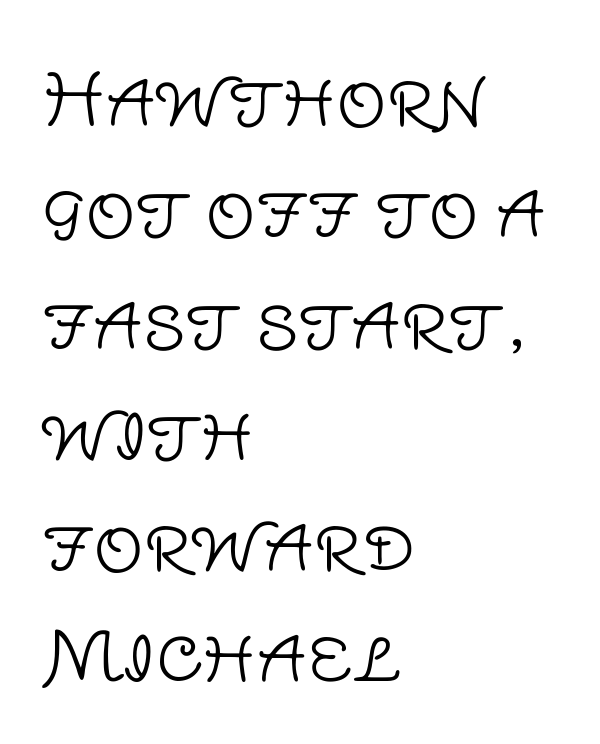
The typeface chosen for these lines omits serifs. Heaviness? Minimal to ordinary, like unemphasized prose. In terms of letterspacing, this is plain default setting.
